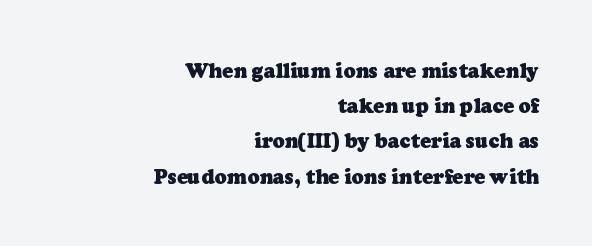
{"bold": "yes", "underline": "no", "align": "right", "line_spacing_ratio": 1.76, "letter_spacing": "normal", "letter_spacing_em": 0.0, "glyph_px": 20}
